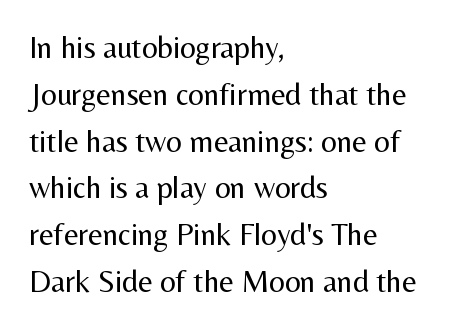
The paragraph has a hard left edge and a soft right edge. Rule under the text: the space is simply empty. Inter-character spacing is left at the font's built-in metrics. The text was rendered using a sans face with plain stroke endings.
